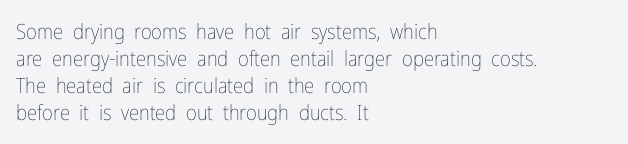
The image shows 21 px text type, upright; set left-aligned, normal line spacing (1.29x), normal letter spacing, not underlined.
